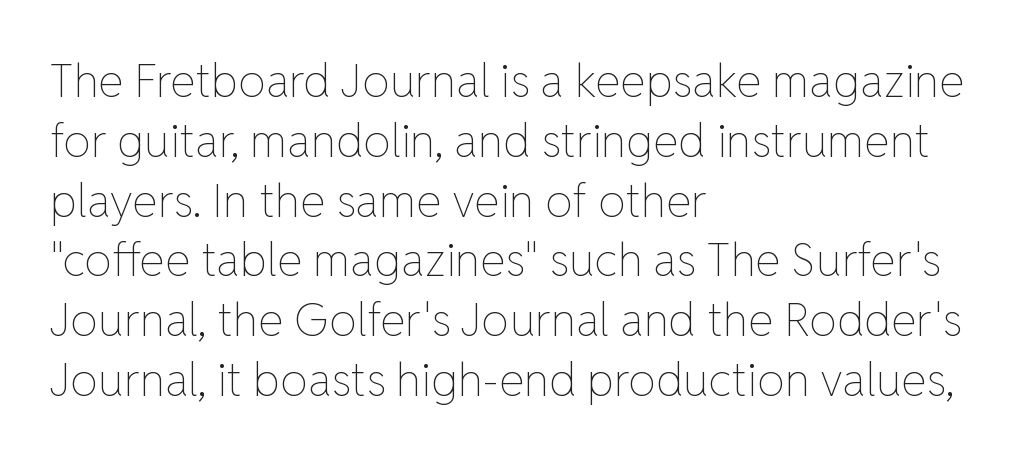
{"italic": "no", "bold": "no", "weight": "thin", "width": "normal", "stroke_contrast": "low", "x_height": "medium", "monospaced": "no", "underline": "no", "align": "left", "line_spacing": "normal", "line_spacing_ratio": 1.3, "letter_spacing": "normal", "letter_spacing_em": 0.0, "glyph_px": 46}
